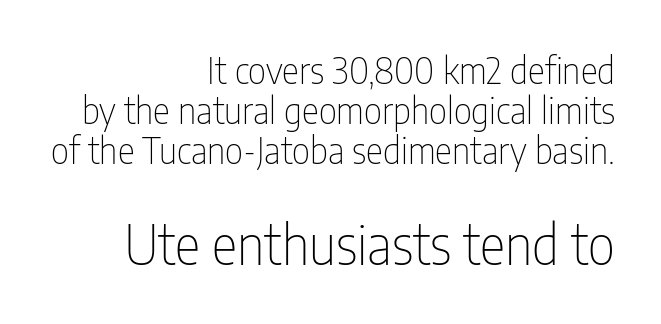
Q: Is the text bold? A: No.
Q: Is the text italic (slanted)? A: No, it is upright.
Q: Is the typeface a serif or a sans-serif typeface? A: Sans-serif.
Q: Is the text underlined? A: No.
Q: How is the paragraph aligned? A: Right-aligned.
Q: Is the spacing between letters normal or unusually wide? A: Normal.
Q: Is the spacing between lines tight, normal or loose? A: Tight.
Q: Which block of text is set in a larger size, the first (top) or the second (bottom)? A: The second (bottom) one.
Q: Width (condensed, normal, or wide)? A: Condensed.
Q: Stroke contrast? A: Low.
Q: x-height? A: Medium.
Q: Monospaced? A: No.
